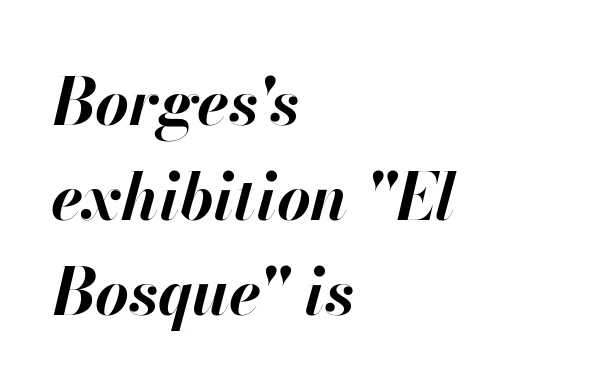
{"italic": "yes", "lean": "right", "slant_degrees": 13, "bold": "yes", "weight": "bold", "width": "normal", "stroke_contrast": "high", "x_height": "small", "monospaced": "no", "underline": "no", "align": "left", "line_spacing": "normal", "line_spacing_ratio": 1.46, "letter_spacing": "normal", "letter_spacing_em": 0.0, "glyph_px": 65}
